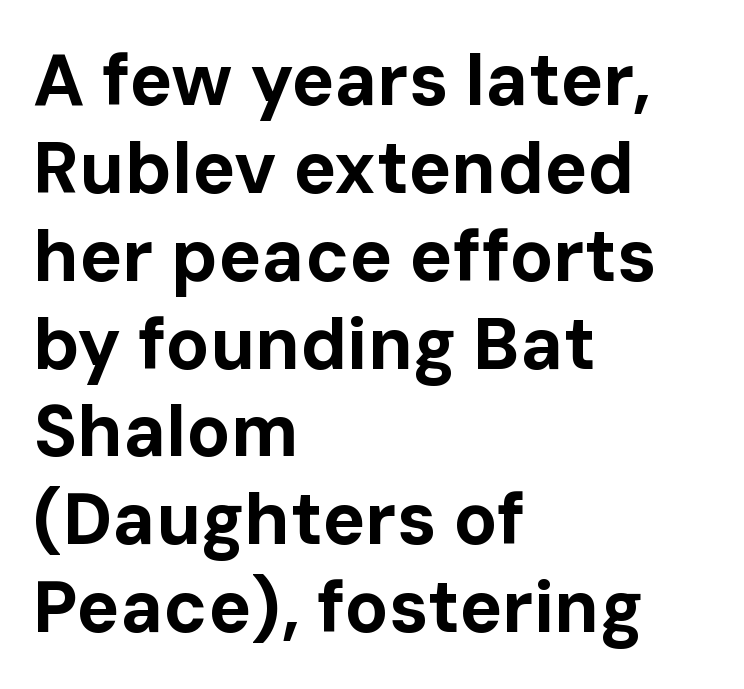
The image shows 72 px bold sans-serif type, upright; set left-aligned, line spacing 1.22x, normal letter spacing, not underlined; low stroke contrast and a medium x-height.
